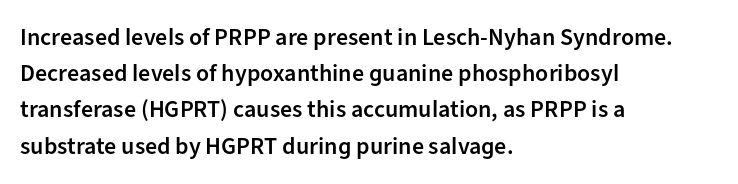
Q: Is the text bold? A: Semi-bold.
Q: Is the text italic (slanted)? A: No, it is upright.
Q: Is the text underlined? A: No.
Q: How is the paragraph aligned? A: Left-aligned.
Q: Is the spacing between letters normal or unusually wide? A: Normal.
Q: Is the spacing between lines tight, normal or loose? A: Normal.
